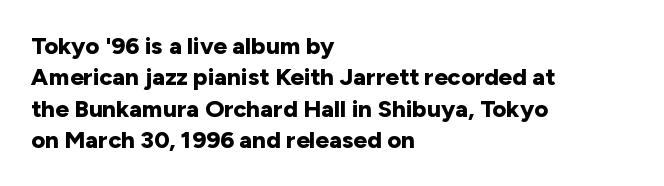
Q: Is the text bold? A: Yes.
Q: Is the text italic (slanted)? A: No, it is upright.
Q: Is the text underlined? A: No.
Q: How is the paragraph aligned? A: Left-aligned.
Q: Is the spacing between letters normal or unusually wide? A: Normal.
Q: Is the spacing between lines tight, normal or loose? A: Normal.
